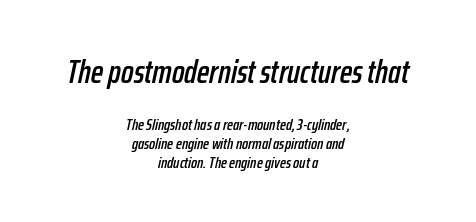
The image shows 33 px condensed type, italic (leaning right); set centered, line spacing 1.2x, normal letter spacing, not underlined; the first (top) block is 2.06x larger; low stroke contrast and a medium x-height.
